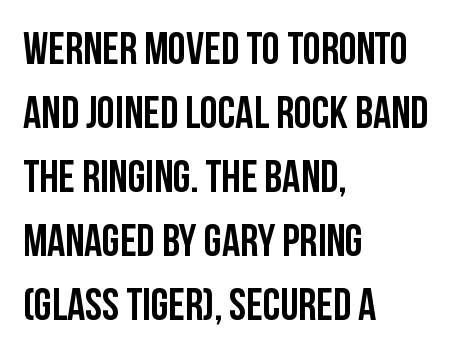
The image shows 45 px semibold, condensed sans-serif type, upright; set left-aligned, normal line spacing (1.42x), normal letter spacing, not underlined; low stroke contrast and a large x-height.
